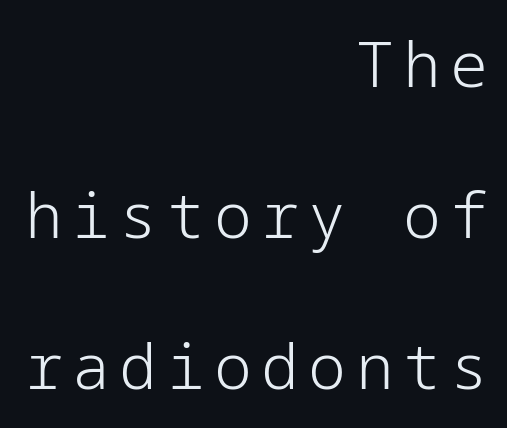
Q: Is the text bold? A: No.
Q: Is the text italic (slanted)? A: No, it is upright.
Q: Is the typeface a serif or a sans-serif typeface? A: Sans-serif.
Q: Is the text underlined? A: No.
Q: How is the paragraph aligned? A: Right-aligned.
Q: Is the spacing between lines tight, normal or loose? A: Loose.
Q: Width (condensed, normal, or wide)? A: Normal.
Q: Stroke contrast? A: Low.
Q: x-height? A: Medium.
